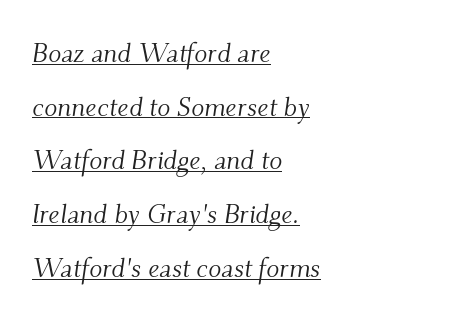
The image shows 27 px text type, italic (leaning right); set left-aligned, loose line spacing (1.99x), normal letter spacing, underlined.
